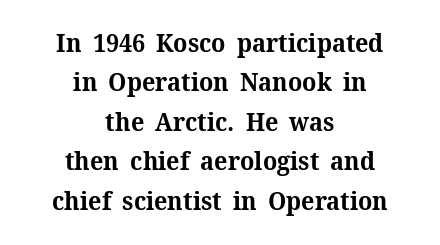
A typesetter would call this zero additional tracking. When letters stand straight like this, we call the style roman or upright. Strokes here are thick enough to call this a true bold. Underlining? Definitely not there. How would I describe the line gaps? Plain and ordinary.
